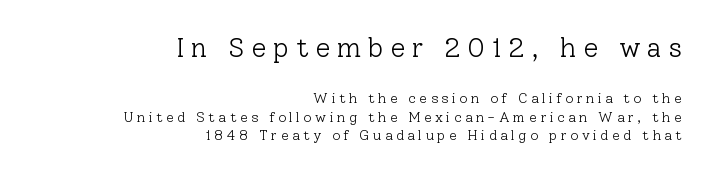
{"italic": "no", "bold": "no", "underline": "no", "align": "right", "line_spacing": "normal", "line_spacing_ratio": 1.34, "letter_spacing": "wide", "letter_spacing_em": 0.25, "larger_block": "first", "size_ratio": 1.93, "glyph_px": 27}
